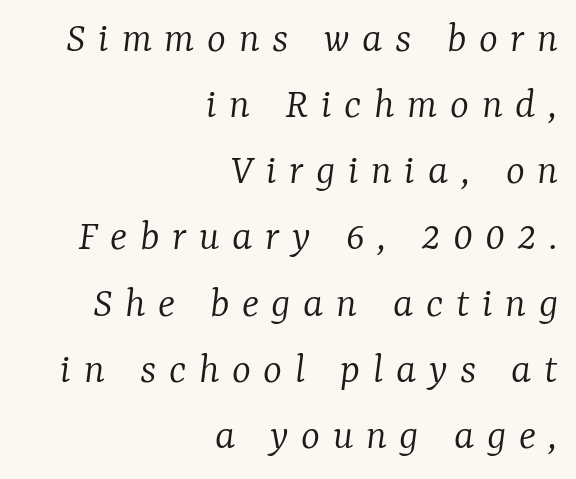
The image shows 45 px light serif type, italic (leaning right); set right-aligned, normal line spacing (1.47x), unusually wide letter spacing (+0.28 em), not underlined; low stroke contrast and a medium x-height.
